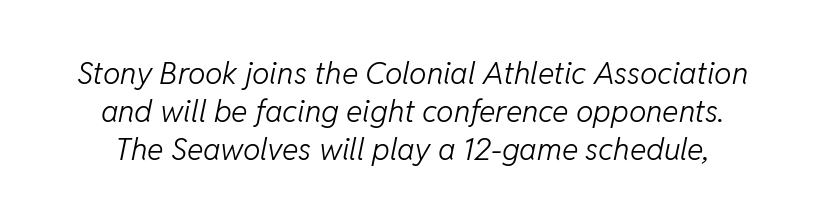
The weight tops out at a normal text grade. The specimen omits any rule beneath the text block's lines. Is this a fixed-width face? No — the glyphs have proportional, varying widths. Style check: oblique. Nobody touched the tracking dial on this one.
